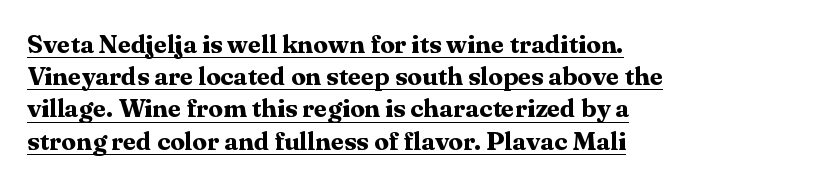
The image shows 26 px bold type, upright; set left-aligned, line spacing 1.24x, normal letter spacing, underlined.
